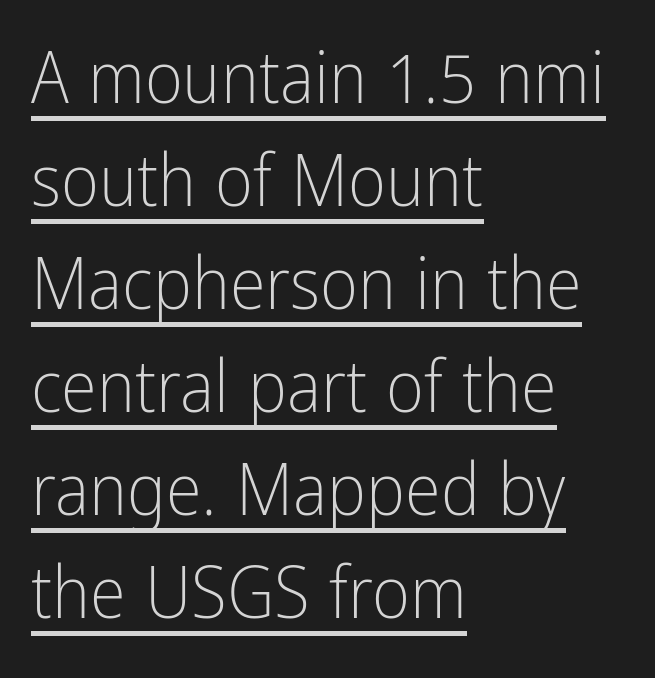
The letters stand upright; this is a roman face. Reading down the column, the eye jumps a familiar distance to each next line. Where is the straight margin? On the left. Short note: letters normally spaced.
